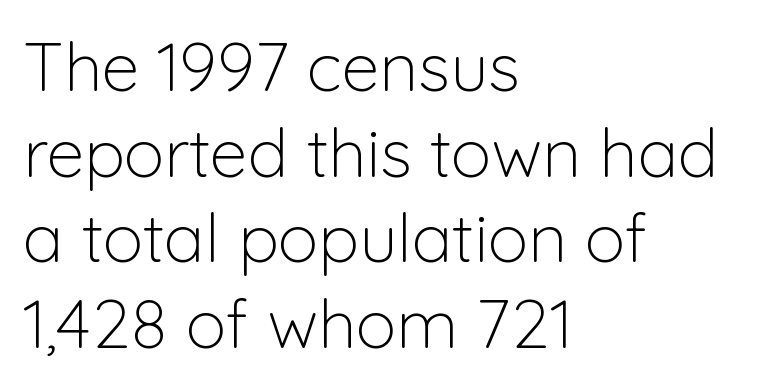
Q: Is the text bold? A: No.
Q: Is the text italic (slanted)? A: No, it is upright.
Q: Is the typeface a serif or a sans-serif typeface? A: Sans-serif.
Q: Is the text underlined? A: No.
Q: How is the paragraph aligned? A: Left-aligned.
Q: Is the spacing between letters normal or unusually wide? A: Normal.
Q: Is the spacing between lines tight, normal or loose? A: Normal.
Q: Width (condensed, normal, or wide)? A: Normal.
Q: Stroke contrast? A: Low.
Q: x-height? A: Medium.
Q: Monospaced? A: No.
